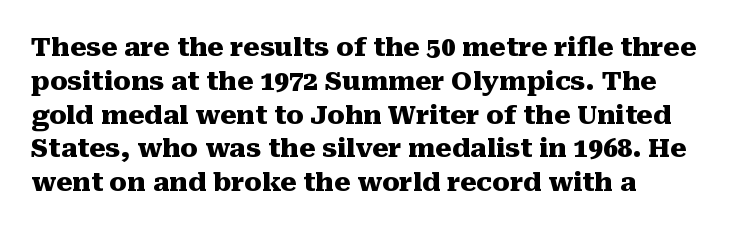
{"italic": "no", "bold": "yes", "underline": "no", "line_spacing": "normal", "line_spacing_ratio": 1.3, "letter_spacing": "normal", "letter_spacing_em": 0.0, "glyph_px": 26}
